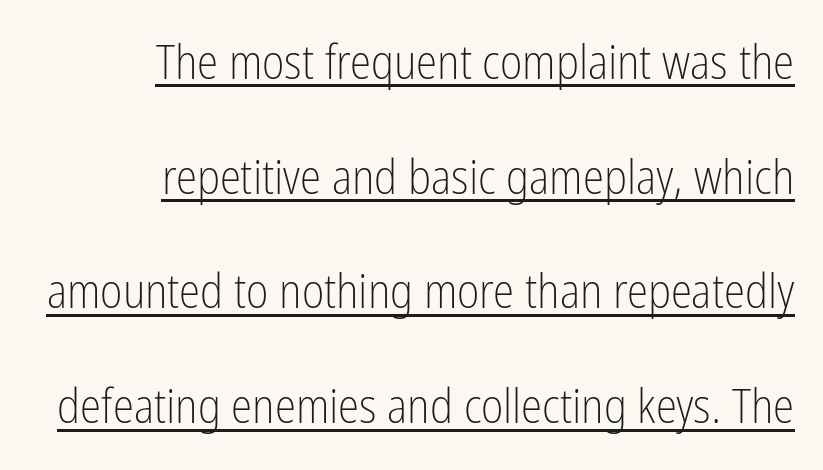
These lines are set flush right with a ragged left edge. The face used here is proportionally spaced, like ordinary book or web type. The glyphs are accompanied by a horizontal stroke just below them. Nothing sits at the stroke ends, so this counts as sans-serif. Look at the tracking — it's just the regular setting, nothing added. One glance says open: line gaps are wider than usual.
